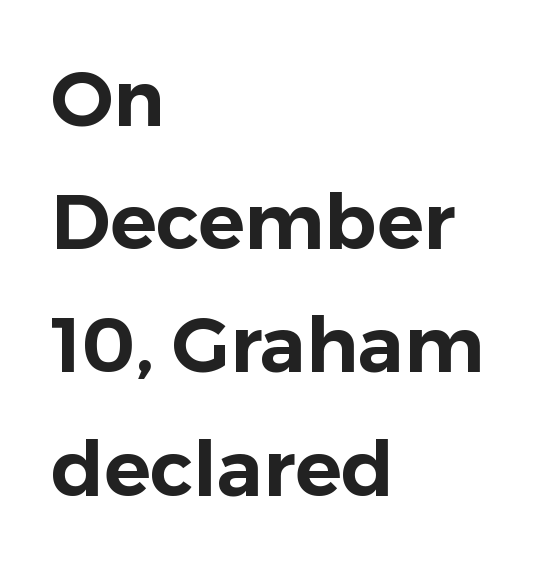
The image shows 77 px sans-serif type, upright; set left-aligned, normal line spacing (1.6x), normal letter spacing, not underlined; low stroke contrast and a medium x-height.
